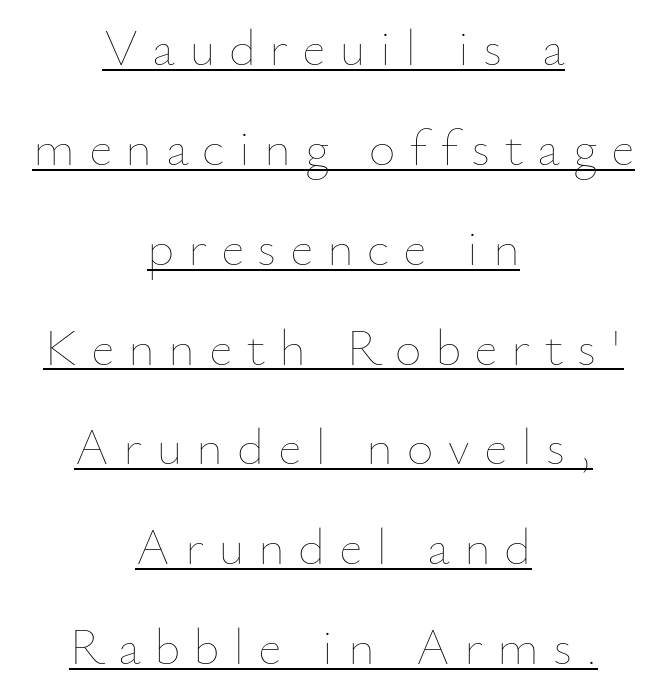
The image shows 52 px thin type, upright; set centered, loose line spacing (1.92x), unusually wide letter spacing (+0.26 em), underlined; low stroke contrast and a small x-height.
